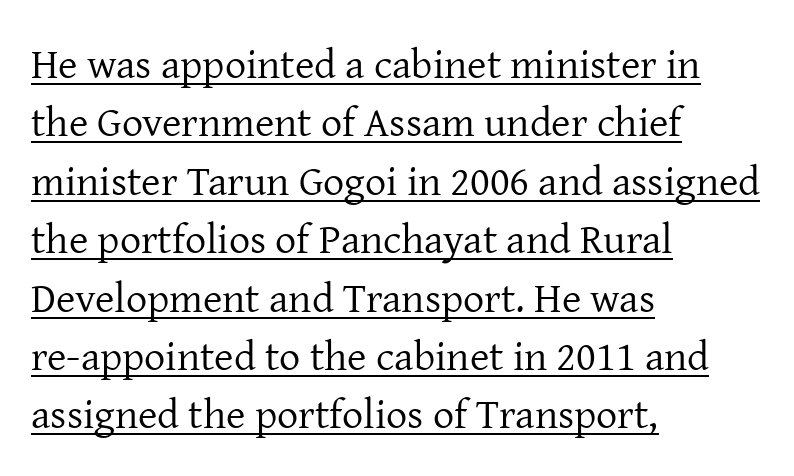
The image shows 42 px regular-weight serif type, upright; set left-aligned, normal line spacing (1.39x), normal letter spacing, underlined; low stroke contrast and a medium x-height.
